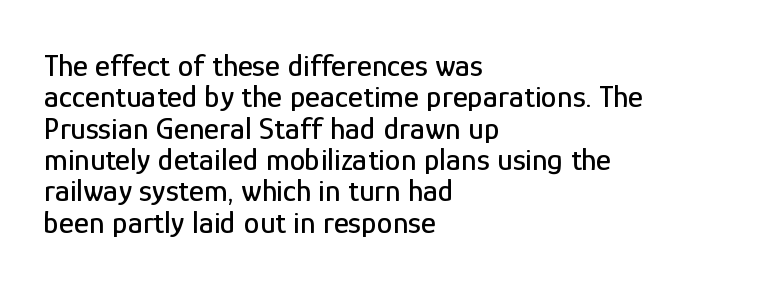
Q: Is the text italic (slanted)? A: No, it is upright.
Q: Is the typeface a serif or a sans-serif typeface? A: Sans-serif.
Q: Is the text underlined? A: No.
Q: How is the paragraph aligned? A: Left-aligned.
Q: Is the spacing between letters normal or unusually wide? A: Normal.
Q: Is the spacing between lines tight, normal or loose? A: Tight.
Q: Width (condensed, normal, or wide)? A: Condensed.
Q: Stroke contrast? A: Low.
Q: x-height? A: Medium.
Q: Monospaced? A: No.
